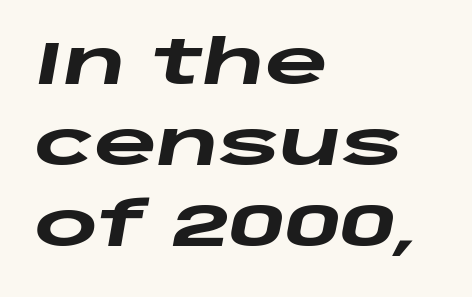
Q: Is the text bold? A: Yes.
Q: Is the text italic (slanted)? A: Yes, it leans right by about 10 degrees.
Q: Is the text underlined? A: No.
Q: How is the paragraph aligned? A: Left-aligned.
Q: Is the spacing between letters normal or unusually wide? A: Normal.
Q: Is the spacing between lines tight, normal or loose? A: Normal.
Q: Width (condensed, normal, or wide)? A: Wide.
Q: Stroke contrast? A: Low.
Q: x-height? A: Large.
Q: Monospaced? A: No.
